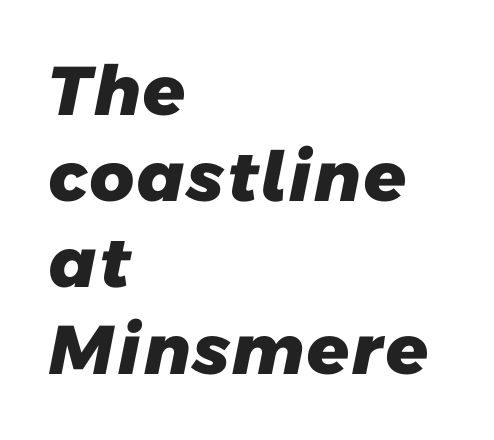
Is this a fixed-width face? No — the glyphs have proportional, varying widths. Descender tails drop into unmarked territory. This rendering employs a face without finishing strokes, i.e., a sans-serif. The paragraph has a hard left edge and a soft right edge. The space between consecutive lines is moderate. Pretty heavy lettering here — definitely bold.
